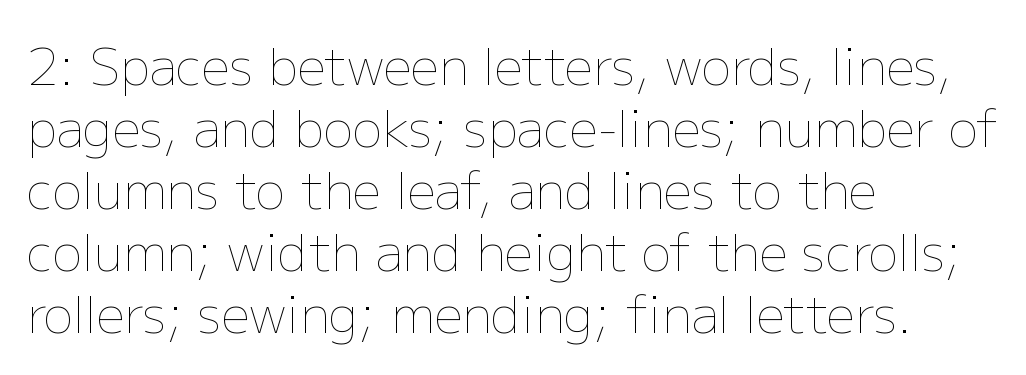
Q: Is the text bold? A: No.
Q: Is the text italic (slanted)? A: No, it is upright.
Q: Is the text underlined? A: No.
Q: How is the paragraph aligned? A: Left-aligned.
Q: Is the spacing between letters normal or unusually wide? A: Normal.
Q: Width (condensed, normal, or wide)? A: Normal.
Q: Stroke contrast? A: Low.
Q: x-height? A: Medium.
Q: Monospaced? A: No.
